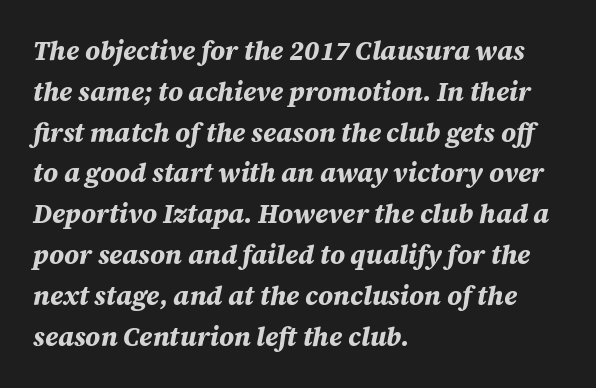
Q: Is the text bold? A: Yes.
Q: Is the text italic (slanted)? A: Yes, it leans right by about 12 degrees.
Q: Is the text underlined? A: No.
Q: How is the paragraph aligned? A: Left-aligned.
Q: Is the spacing between letters normal or unusually wide? A: Normal.
Q: Is the spacing between lines tight, normal or loose? A: Normal.
